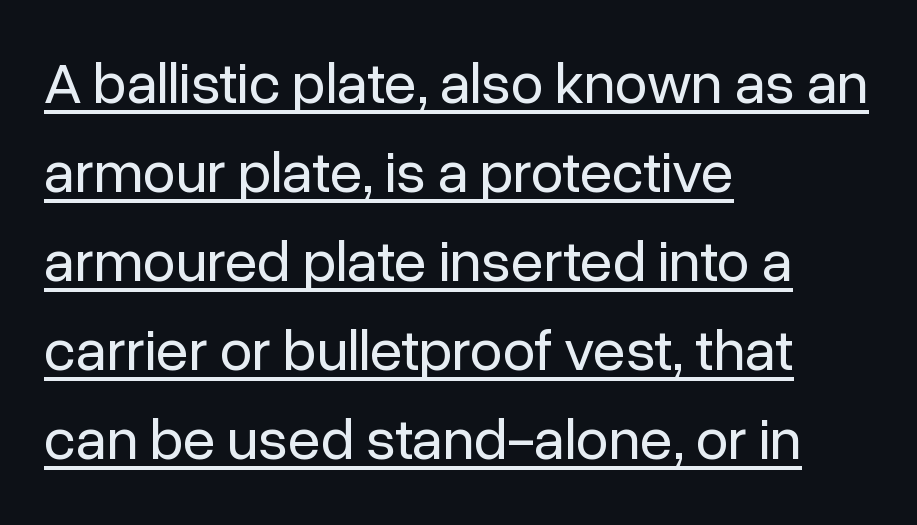
The image shows 59 px regular-weight sans-serif type, upright; set left-aligned, normal line spacing (1.51x), normal letter spacing, underlined; low stroke contrast and a medium x-height.
